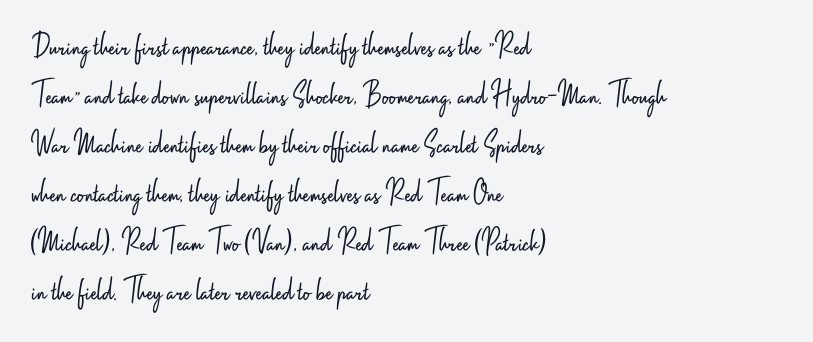
The image shows 34 px light, condensed sans-serif type; set left-aligned, normal line spacing (1.44x), normal letter spacing, not underlined; low stroke contrast and a small x-height.
